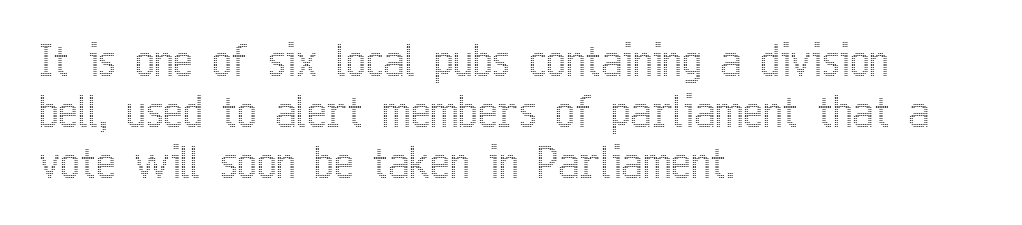
Q: Is the text italic (slanted)? A: No, it is upright.
Q: Is the text underlined? A: No.
Q: How is the paragraph aligned? A: Left-aligned.
Q: Is the spacing between letters normal or unusually wide? A: Normal.
Q: Width (condensed, normal, or wide)? A: Condensed.
Q: x-height? A: Medium.
Q: Monospaced? A: No.
